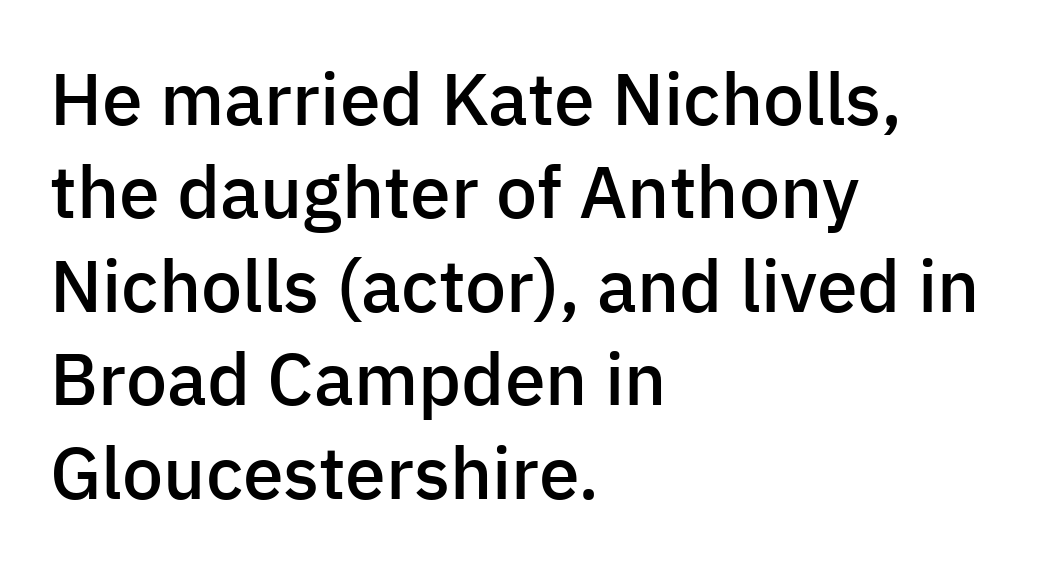
The image shows 73 px semibold sans-serif type, upright; set left-aligned, normal line spacing (1.28x), normal letter spacing, not underlined; low stroke contrast and a medium x-height.
